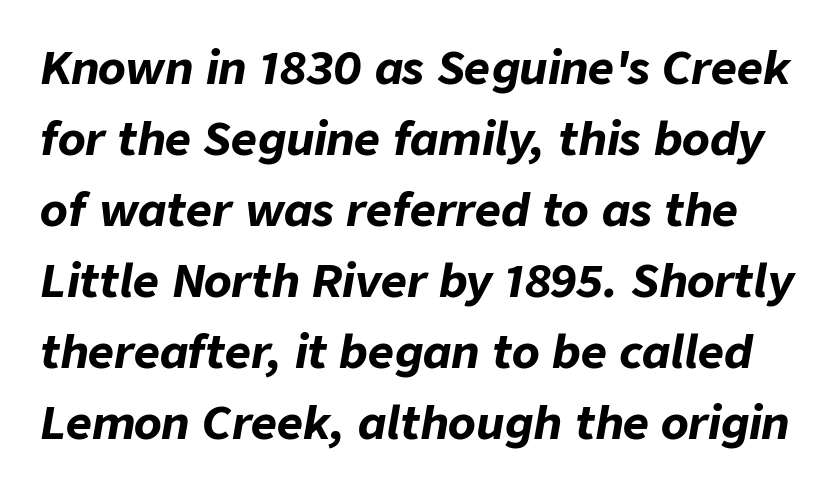
Caption: standard tracking, unaltered. Whoever set this chose a conventional vertical rhythm. Glance below the letters and you will spot only blank space. The face used here is proportionally spaced, like ordinary book or web type. Each glyph is drawn with heavy, bold strokes. Yep, that's italic — everything's leaning.
